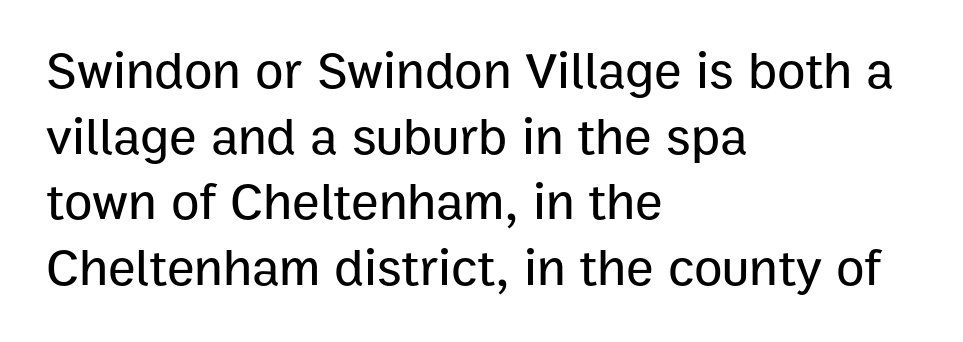
Spacing verdict: proportional, widths tailored to each character. This is the regular roman posture of the typeface. Normally led — the rows are evenly, conventionally spaced. Letters rest on an invisible, unmarked baseline.
